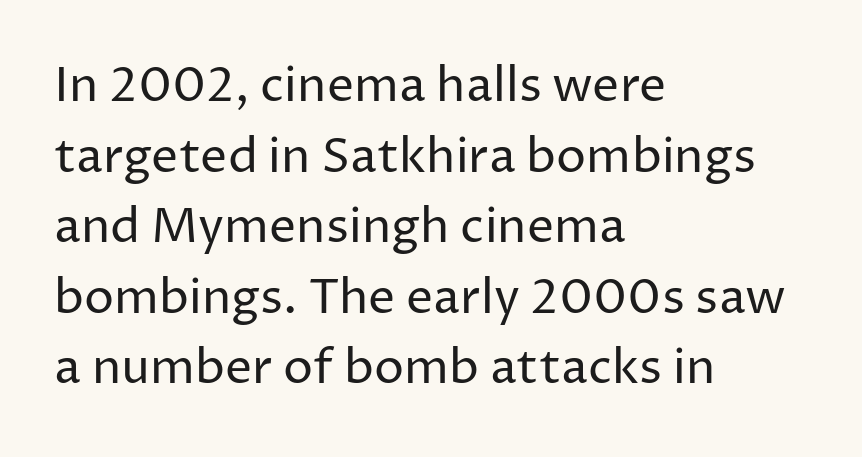
{"serif": "no", "italic": "no", "bold": "no", "weight": "regular", "width": "normal", "stroke_contrast": "low", "x_height": "medium", "monospaced": "no", "underline": "no", "align": "left", "line_spacing": "normal", "line_spacing_ratio": 1.47, "letter_spacing": "normal", "letter_spacing_em": 0.0, "glyph_px": 48}
